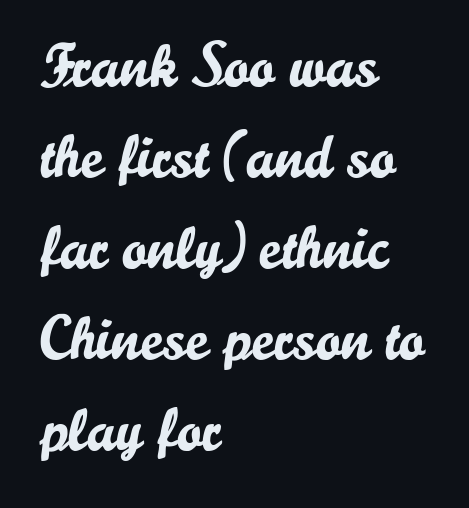
Q: Is the text italic (slanted)? A: Yes.
Q: Is the typeface a serif or a sans-serif typeface? A: Sans-serif.
Q: Is the text underlined? A: No.
Q: How is the paragraph aligned? A: Left-aligned.
Q: Is the spacing between letters normal or unusually wide? A: Normal.
Q: Is the spacing between lines tight, normal or loose? A: Normal.
Q: Width (condensed, normal, or wide)? A: Normal.
Q: Stroke contrast? A: Low.
Q: x-height? A: Small.
Q: Monospaced? A: No.
